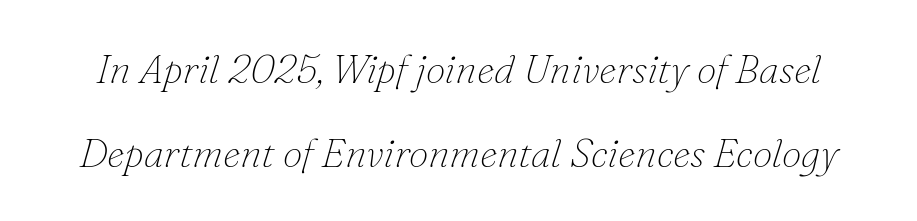
The image shows 40 px thin serif type, italic (leaning right); set loose line spacing (2.09x), normal letter spacing, not underlined; low stroke contrast and a small x-height.
